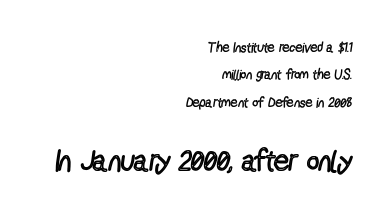
The image shows 30 px regular-weight, condensed sans-serif type; set right-aligned, loose line spacing (1.95x), normal letter spacing, not underlined; the second (bottom) block is 2.14x larger; a medium x-height.
